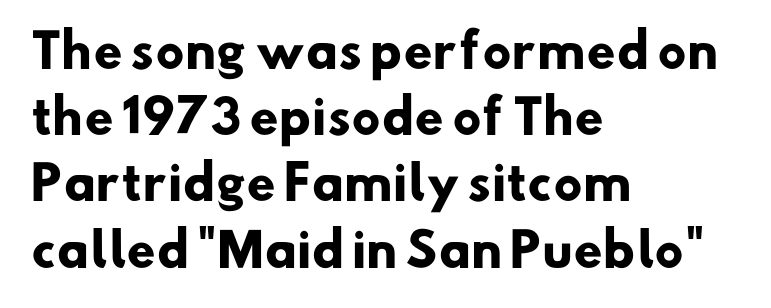
The image shows 46 px heavy sans-serif type; set left-aligned, normal line spacing (1.44x), normal letter spacing, not underlined; low stroke contrast and a small x-height.
